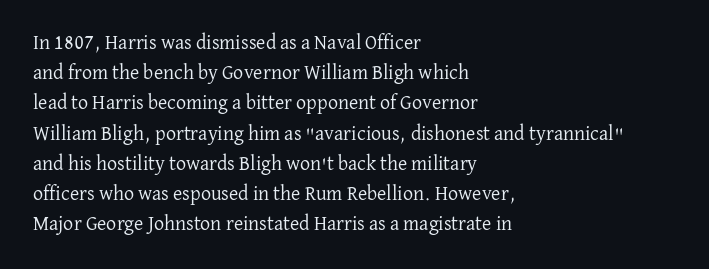
{"italic": "no", "bold": "no", "underline": "no", "align": "left", "line_spacing": "normal", "line_spacing_ratio": 1.51, "letter_spacing": "normal", "letter_spacing_em": 0.0, "glyph_px": 20}
